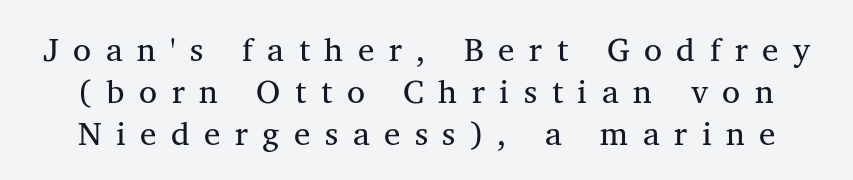
Q: Is the text bold? A: No.
Q: Is the text italic (slanted)? A: No, it is upright.
Q: Is the typeface a serif or a sans-serif typeface? A: Serif.
Q: Is the text underlined? A: No.
Q: Is the spacing between letters normal or unusually wide? A: Unusually wide.
Q: Is the spacing between lines tight, normal or loose? A: Normal.
Q: Width (condensed, normal, or wide)? A: Normal.
Q: Stroke contrast? A: Medium.
Q: x-height? A: Medium.
Q: Monospaced? A: No.
